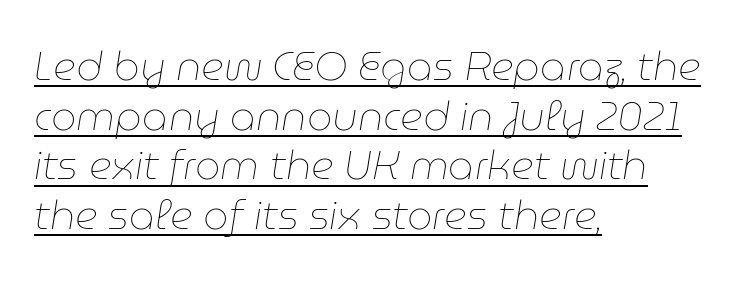
Q: Is the text bold? A: No.
Q: Is the text italic (slanted)? A: Yes, it leans right by about 9 degrees.
Q: Is the text underlined? A: Yes.
Q: How is the paragraph aligned? A: Left-aligned.
Q: Is the spacing between letters normal or unusually wide? A: Normal.
Q: Width (condensed, normal, or wide)? A: Normal.
Q: Stroke contrast? A: Low.
Q: x-height? A: Medium.
Q: Monospaced? A: No.
